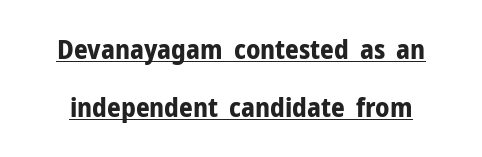
Q: Is the text bold? A: Yes.
Q: Is the text italic (slanted)? A: No, it is upright.
Q: Is the text underlined? A: Yes.
Q: Is the spacing between letters normal or unusually wide? A: Normal.
Q: Is the spacing between lines tight, normal or loose? A: Loose.
